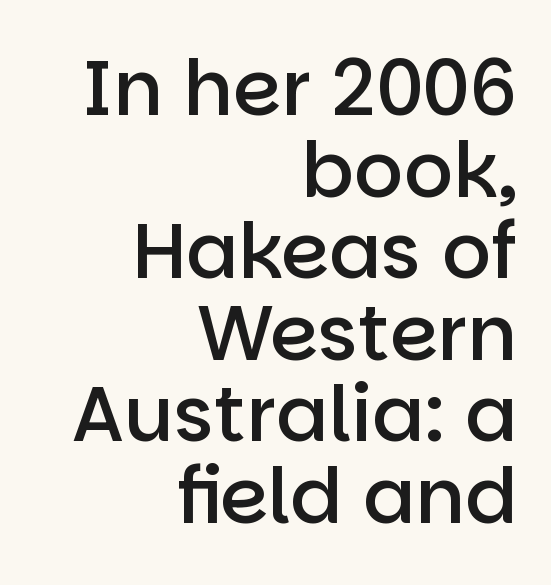
Q: Is the text bold? A: Semi-bold.
Q: Is the text italic (slanted)? A: No, it is upright.
Q: Is the typeface a serif or a sans-serif typeface? A: Sans-serif.
Q: Is the text underlined? A: No.
Q: How is the paragraph aligned? A: Right-aligned.
Q: Is the spacing between letters normal or unusually wide? A: Normal.
Q: Is the spacing between lines tight, normal or loose? A: Tight.
Q: Width (condensed, normal, or wide)? A: Normal.
Q: Stroke contrast? A: Low.
Q: x-height? A: Large.
Q: Monospaced? A: No.
